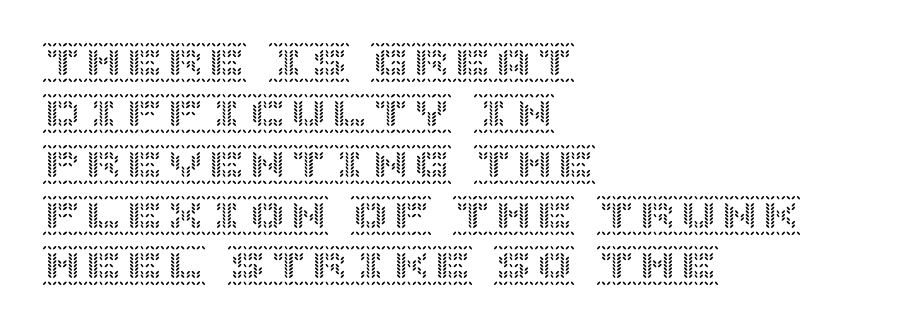
The letterforms sit shoulder to shoulder at normal distance. Descender tails drop into unmarked territory. In CSS terms this would be text-align: left. The axis of the letterforms is exactly vertical.
